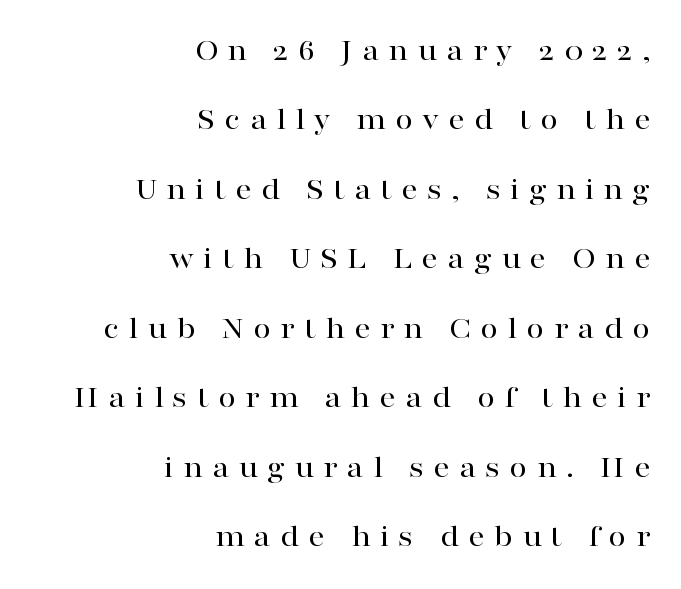
Letterform terminals end in serifs throughout the passage. Horizontal bands of white between lines are thick stripes. The letters advance in unequal steps, a hallmark of proportional type. The text block is weighted toward the right margin, trailing off unevenly leftward. Tracking value appears strongly positive — letters spread wide. Each row of text sits above clean, open space.
